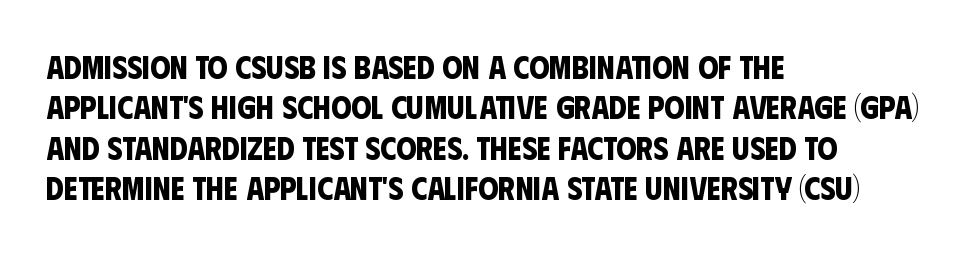
{"serif": "no", "bold": "yes", "weight": "bold", "width": "condensed", "stroke_contrast": "low", "x_height": "large", "monospaced": "no", "underline": "no", "align": "left", "line_spacing": "normal", "line_spacing_ratio": 1.26, "letter_spacing": "normal", "letter_spacing_em": 0.0, "glyph_px": 32}
